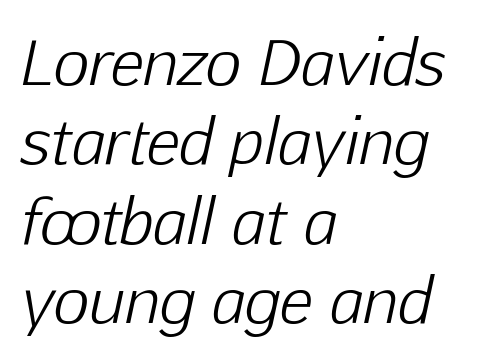
Q: Is the text bold? A: No.
Q: Is the text italic (slanted)? A: Yes, it leans right by about 12 degrees.
Q: Is the text underlined? A: No.
Q: How is the paragraph aligned? A: Left-aligned.
Q: Is the spacing between letters normal or unusually wide? A: Normal.
Q: Is the spacing between lines tight, normal or loose? A: Normal.
Q: Width (condensed, normal, or wide)? A: Normal.
Q: Stroke contrast? A: Low.
Q: x-height? A: Medium.
Q: Monospaced? A: No.
